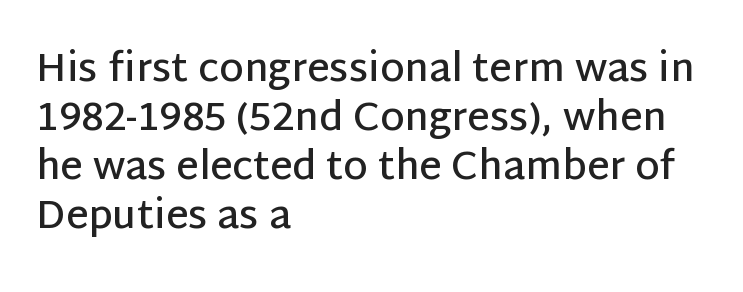
The image shows 39 px semibold sans-serif type, upright; set left-aligned, normal line spacing (1.26x), normal letter spacing, not underlined; low stroke contrast and a large x-height.
